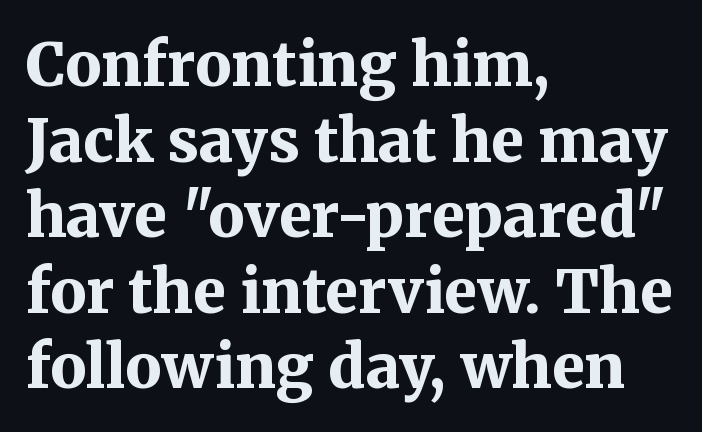
Q: Is the text bold? A: Yes.
Q: Is the text italic (slanted)? A: No, it is upright.
Q: Is the typeface a serif or a sans-serif typeface? A: Serif.
Q: Is the text underlined? A: No.
Q: How is the paragraph aligned? A: Left-aligned.
Q: Is the spacing between letters normal or unusually wide? A: Normal.
Q: Is the spacing between lines tight, normal or loose? A: Normal.
Q: Width (condensed, normal, or wide)? A: Normal.
Q: Stroke contrast? A: Medium.
Q: x-height? A: Medium.
Q: Monospaced? A: No.
